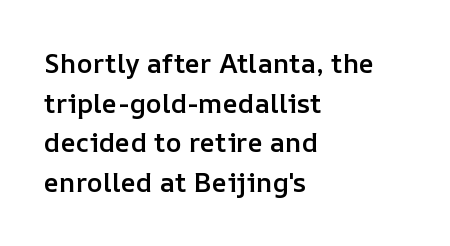
The image shows 27 px text type, upright; set left-aligned, normal line spacing (1.47x), normal letter spacing, not underlined.
